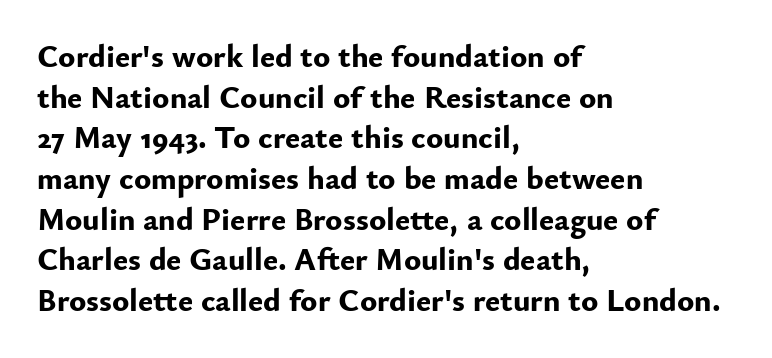
Q: Is the text bold? A: Yes.
Q: Is the text italic (slanted)? A: No, it is upright.
Q: Is the typeface a serif or a sans-serif typeface? A: Sans-serif.
Q: Is the text underlined? A: No.
Q: How is the paragraph aligned? A: Left-aligned.
Q: Is the spacing between letters normal or unusually wide? A: Normal.
Q: Is the spacing between lines tight, normal or loose? A: Normal.
Q: Width (condensed, normal, or wide)? A: Normal.
Q: Stroke contrast? A: Low.
Q: x-height? A: Small.
Q: Monospaced? A: No.
